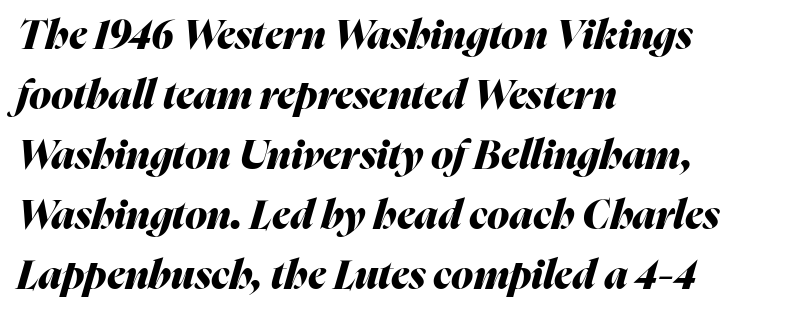
Every character sits at an angle, as italics do. The rendering uses natural spacing where letterforms have individual widths. The area under the type is left untouched. Leftover space on each line is placed entirely after the last word.
